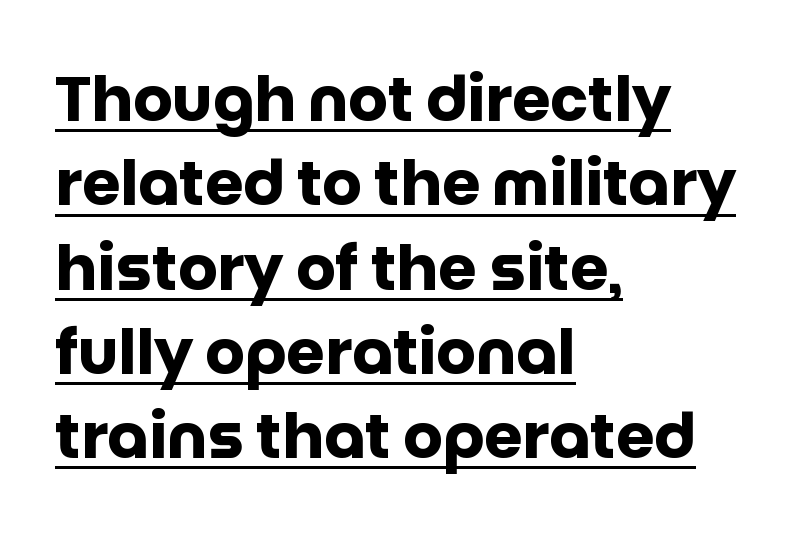
The image shows 62 px heavy sans-serif type, upright; set left-aligned, normal line spacing (1.36x), normal letter spacing, underlined; low stroke contrast and a large x-height.
